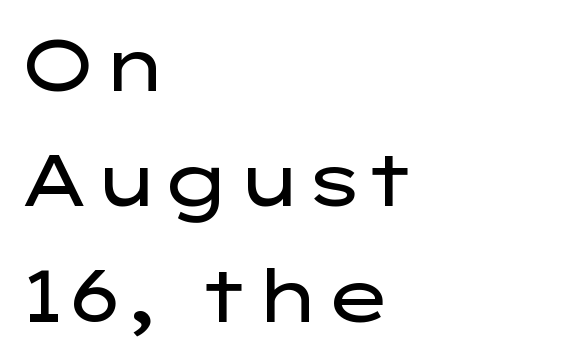
Q: Is the text bold? A: No.
Q: Is the text italic (slanted)? A: No, it is upright.
Q: Is the typeface a serif or a sans-serif typeface? A: Sans-serif.
Q: Is the text underlined? A: No.
Q: How is the paragraph aligned? A: Left-aligned.
Q: Is the spacing between letters normal or unusually wide? A: Normal.
Q: Is the spacing between lines tight, normal or loose? A: Normal.
Q: Width (condensed, normal, or wide)? A: Wide.
Q: Stroke contrast? A: Low.
Q: x-height? A: Medium.
Q: Monospaced? A: No.
